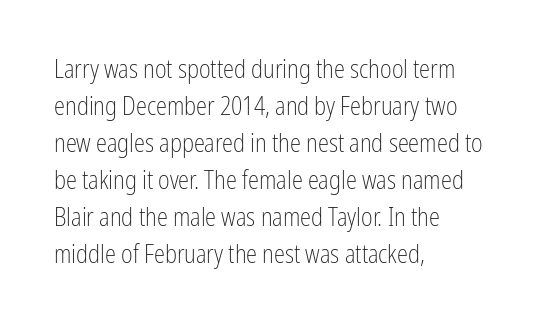
{"italic": "no", "bold": "no", "underline": "no", "align": "left", "line_spacing": "normal", "line_spacing_ratio": 1.48, "letter_spacing": "normal", "letter_spacing_em": 0.0, "glyph_px": 25}
